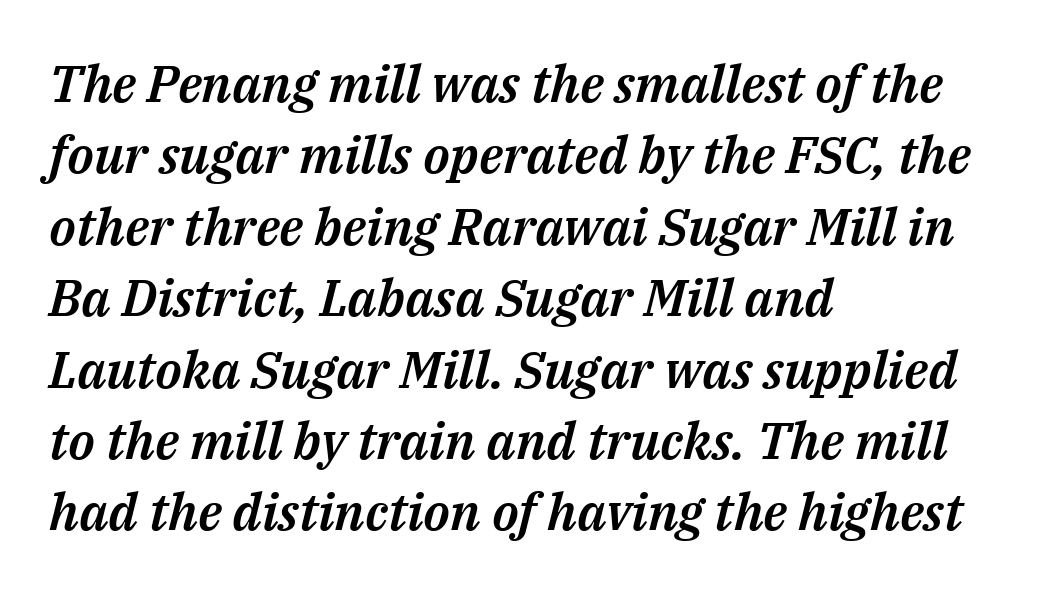
The image shows 51 px text type, italic (leaning right); set left-aligned, normal line spacing (1.4x), normal letter spacing, not underlined; medium stroke contrast and a medium x-height.
